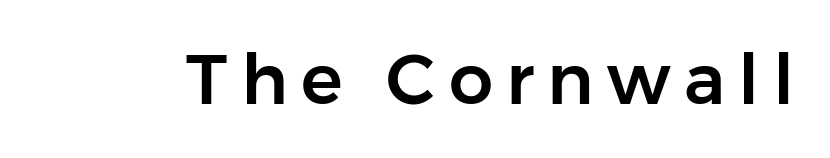
No feet cap the strokes, marking this as sans-serif type. The passage shown is typed in a proportional face where columns would drift. When letters stand straight like this, we call the style roman or upright. The specimen omits any rule beneath the text block's lines.
